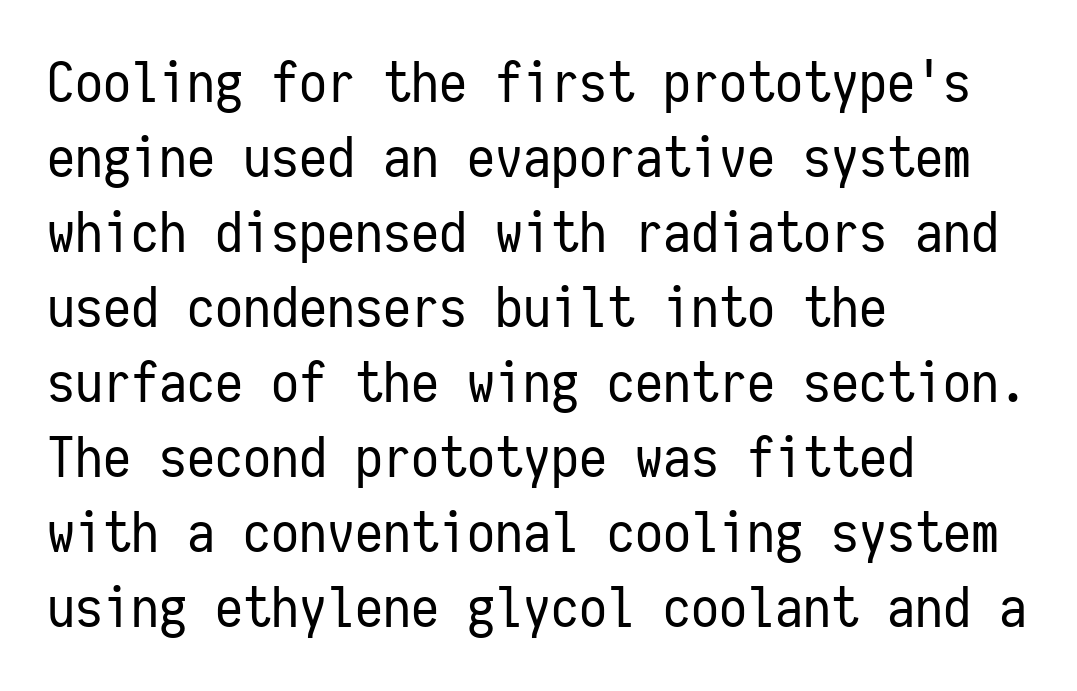
Each letter's strokes conclude bluntly, with no projecting serifs. The foot of each line stays bare and open. Glyph-to-glyph distance matches everyday printed text. Reading down the block, your eye returns to a fixed left position each line. Interline gaps are of average width in this sample. The font sits on the lighter half of the weight spectrum, regular included.
